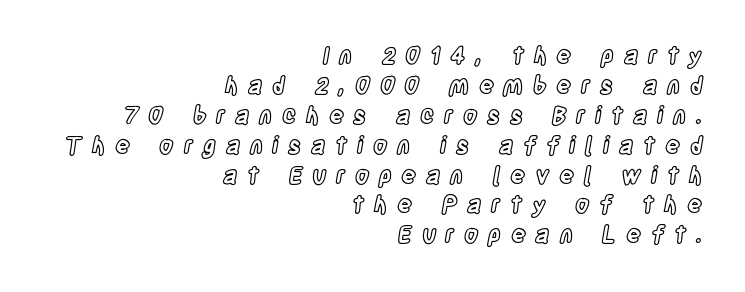
The image shows 23 px text type; set right-aligned, normal line spacing (1.3x), unusually wide letter spacing (+0.42 em), not underlined.
